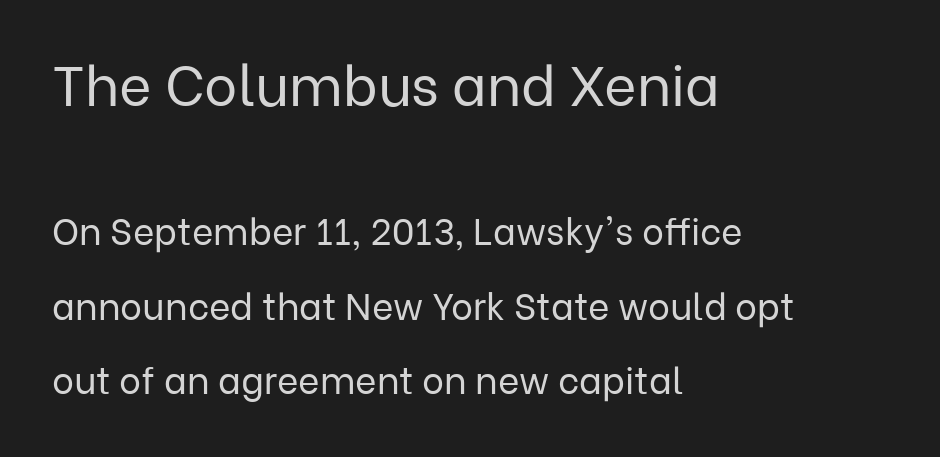
{"serif": "no", "italic": "no", "bold": "no", "weight": "regular", "width": "normal", "stroke_contrast": "low", "x_height": "medium", "monospaced": "no", "underline": "no", "align": "left", "line_spacing": "loose", "line_spacing_ratio": 2.01, "letter_spacing": "normal", "letter_spacing_em": 0.0, "larger_block": "first", "size_ratio": 1.51, "glyph_px": 56}
